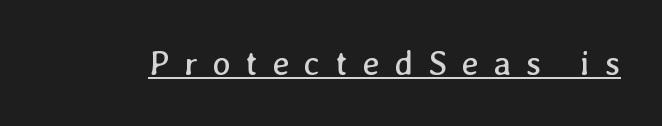
The image shows 34 px regular-weight type; set unusually wide letter spacing (+0.44 em), underlined; low stroke contrast and a medium x-height.
